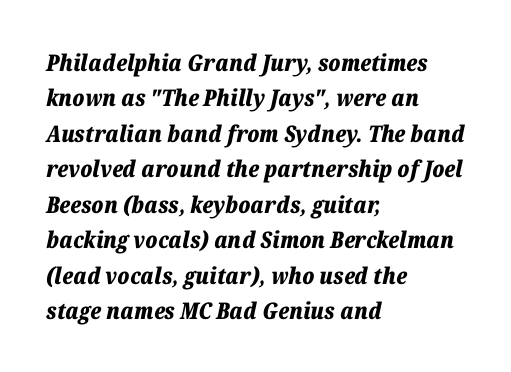
Typeset ragged right — the left edge is the straight one. Letter spacing: default. A clean baseline with only descenders dipping below it. Pretty heavy lettering here — definitely bold.
